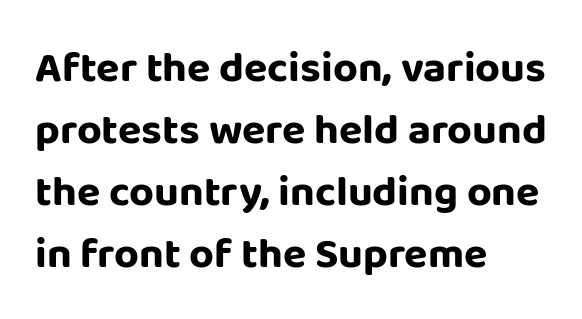
{"serif": "no", "italic": "no", "bold": "yes", "weight": "bold", "width": "normal", "stroke_contrast": "low", "x_height": "large", "monospaced": "no", "underline": "no", "align": "left", "line_spacing": "normal", "line_spacing_ratio": 1.44, "letter_spacing": "normal", "letter_spacing_em": 0.0, "glyph_px": 43}
